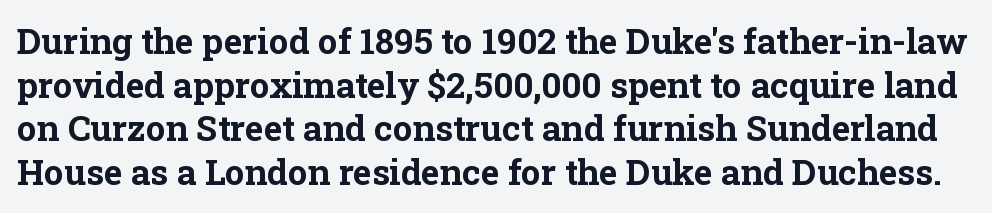
The image shows 35 px bold serif type, upright; set normal line spacing (1.25x), normal letter spacing, not underlined; low stroke contrast and a medium x-height.
